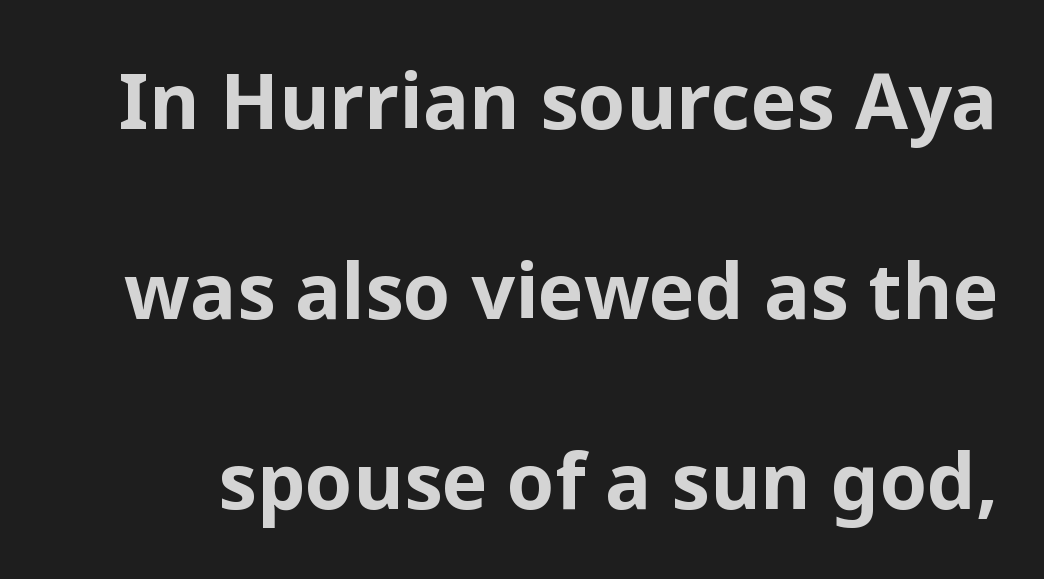
Quick note: not italic, upright. Has an underline been added? It has not. Each new line begins a long way beneath the previous one. These words are printed bold, with thick strokes throughout. Spacing verdict: proportional, widths tailored to each character. You could call the tracking neutral — neither tight nor loose.
